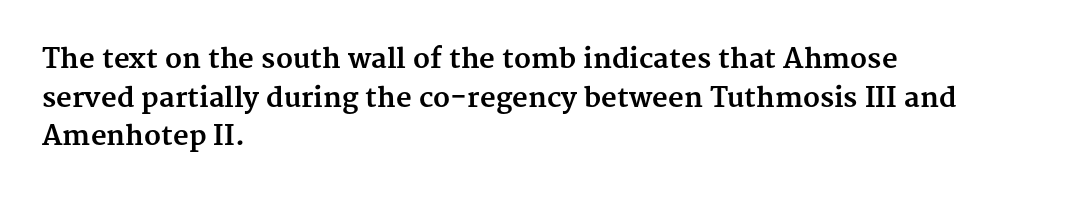
The glyphs are unaccompanied by any horizontal stroke below them. Alignment: flush left. Its strokes are broad and dark, the hallmark of bold type. Designer's note — italics off, roman on.
